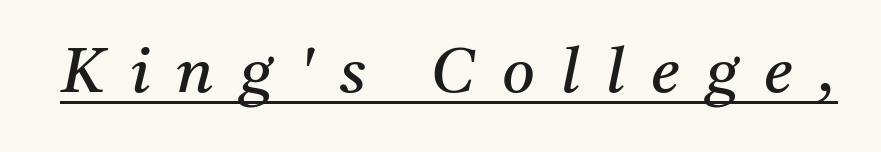
Q: Is the text bold? A: No.
Q: Is the text italic (slanted)? A: Yes, it leans right by about 11 degrees.
Q: Is the typeface a serif or a sans-serif typeface? A: Serif.
Q: Is the text underlined? A: Yes.
Q: Is the spacing between letters normal or unusually wide? A: Unusually wide.
Q: Width (condensed, normal, or wide)? A: Normal.
Q: Stroke contrast? A: Medium.
Q: x-height? A: Medium.
Q: Monospaced? A: No.
